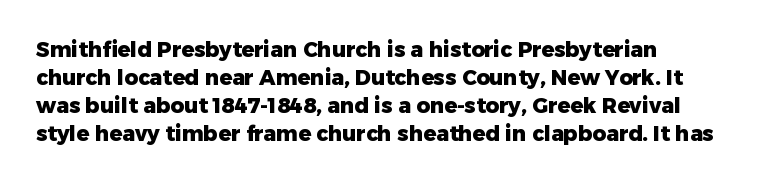
{"italic": "no", "bold": "yes", "underline": "no", "line_spacing": "normal", "line_spacing_ratio": 1.33, "letter_spacing": "normal", "letter_spacing_em": 0.0, "glyph_px": 21}
